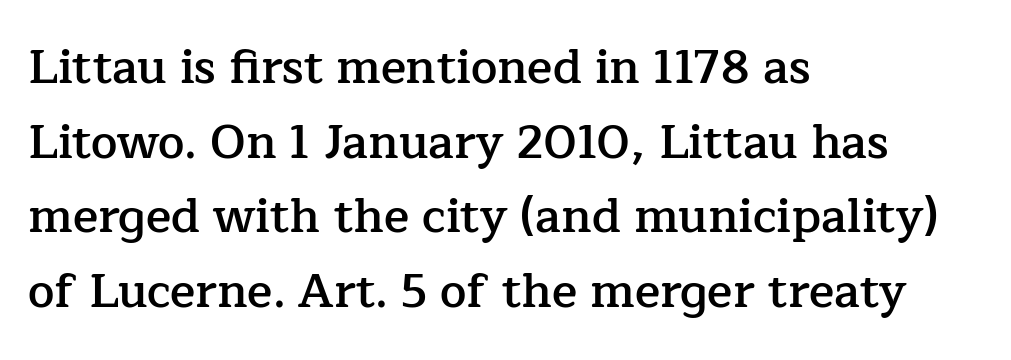
{"serif": "yes", "italic": "no", "bold": "semi", "weight": "semibold", "width": "normal", "stroke_contrast": "low", "x_height": "medium", "monospaced": "no", "underline": "no", "align": "left", "line_spacing": "normal", "line_spacing_ratio": 1.59, "letter_spacing": "normal", "letter_spacing_em": 0.0, "glyph_px": 47}
